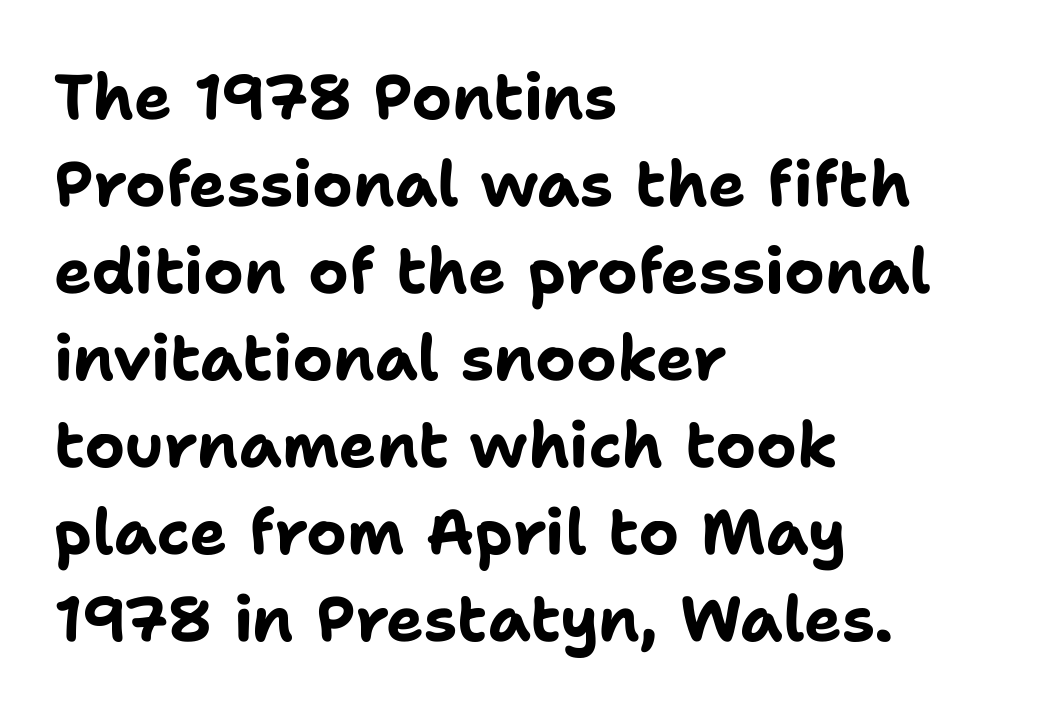
Q: Is the text bold? A: Yes.
Q: Is the text italic (slanted)? A: No, it is upright.
Q: Is the typeface a serif or a sans-serif typeface? A: Sans-serif.
Q: Is the text underlined? A: No.
Q: How is the paragraph aligned? A: Left-aligned.
Q: Is the spacing between letters normal or unusually wide? A: Normal.
Q: Is the spacing between lines tight, normal or loose? A: Normal.
Q: Width (condensed, normal, or wide)? A: Normal.
Q: Stroke contrast? A: Low.
Q: x-height? A: Medium.
Q: Monospaced? A: No.
